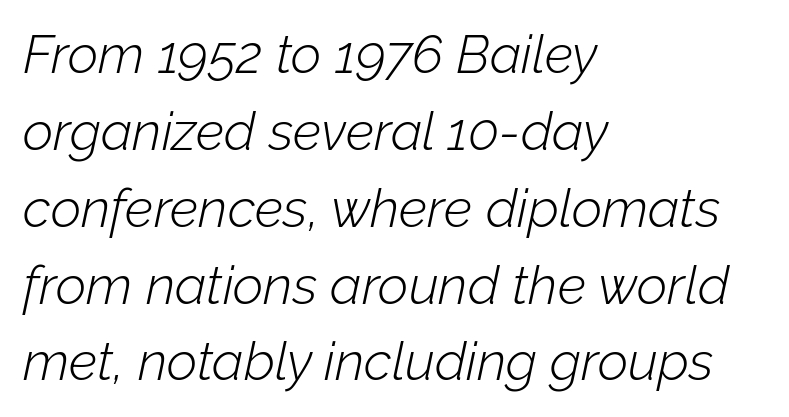
The image shows 53 px light type, italic (leaning right); set left-aligned, normal line spacing (1.45x), normal letter spacing, not underlined; low stroke contrast and a medium x-height.
